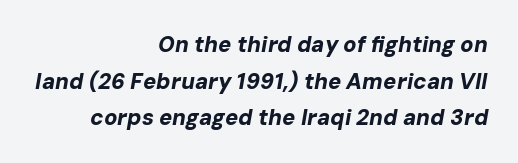
{"italic": "yes", "lean": "right", "slant_degrees": 10, "bold": "yes", "underline": "no", "align": "right", "line_spacing": "normal", "line_spacing_ratio": 1.67, "letter_spacing": "normal", "letter_spacing_em": 0.0, "glyph_px": 22}
